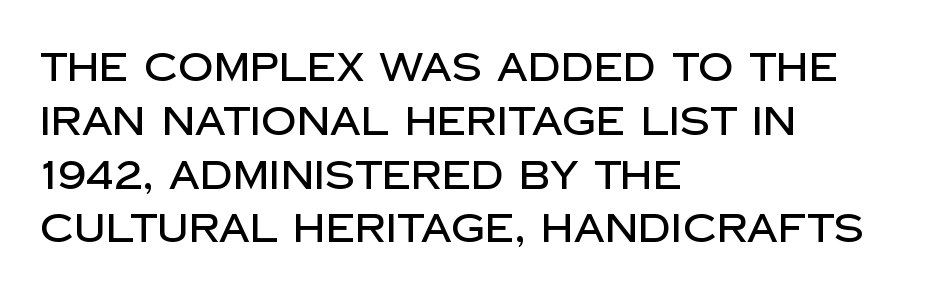
Q: Is the text italic (slanted)? A: No, it is upright.
Q: Is the typeface a serif or a sans-serif typeface? A: Sans-serif.
Q: Is the text underlined? A: No.
Q: How is the paragraph aligned? A: Left-aligned.
Q: Is the spacing between letters normal or unusually wide? A: Normal.
Q: Is the spacing between lines tight, normal or loose? A: Normal.
Q: Width (condensed, normal, or wide)? A: Normal.
Q: Stroke contrast? A: Low.
Q: x-height? A: Large.
Q: Monospaced? A: No.
